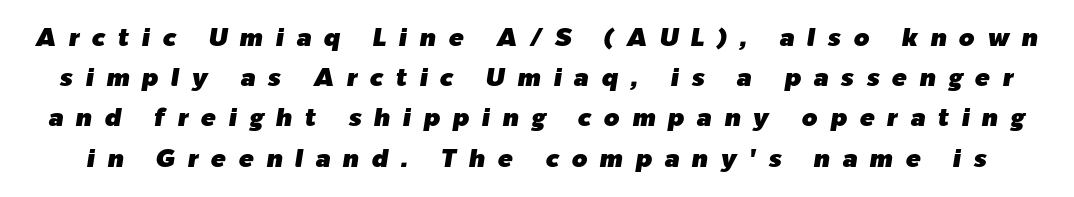
A bare baseline throughout the passage. The letters are slanted; this is an italic face. Line spacing here is normal. The passage shown has open, widely tracked lettering throughout.
